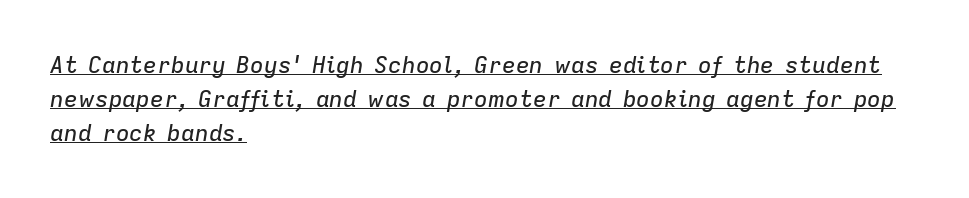
Whoever set this chose a conventional vertical rhythm. The sample's only ornament is a line tracing under the words. Default kerning and tracking; the words read as compact shapes. All the whitespace from short lines collects on the right.
